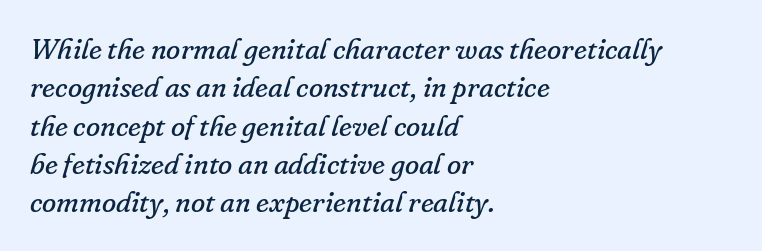
{"serif": "yes", "italic": "yes", "lean": "right", "slant_degrees": 16, "bold": "no", "weight": "regular", "width": "normal", "stroke_contrast": "low", "x_height": "small", "monospaced": "no", "underline": "no", "align": "left", "line_spacing": "normal", "line_spacing_ratio": 1.32, "letter_spacing": "normal", "letter_spacing_em": 0.0, "glyph_px": 29}
